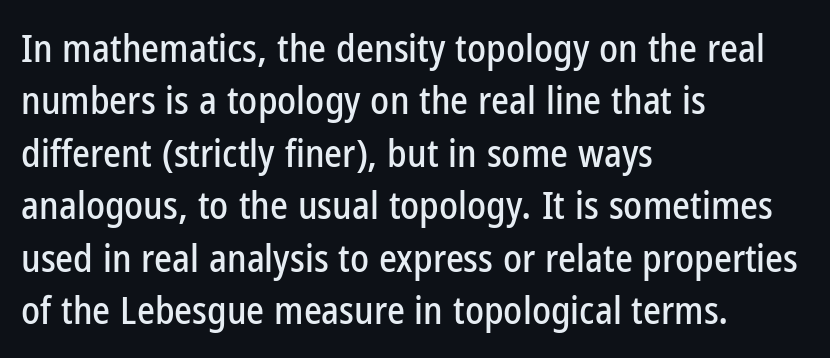
{"serif": "no", "italic": "no", "width": "condensed", "stroke_contrast": "low", "x_height": "medium", "monospaced": "no", "underline": "no", "align": "left", "line_spacing": "normal", "line_spacing_ratio": 1.38, "letter_spacing": "normal", "letter_spacing_em": 0.0, "glyph_px": 38}
